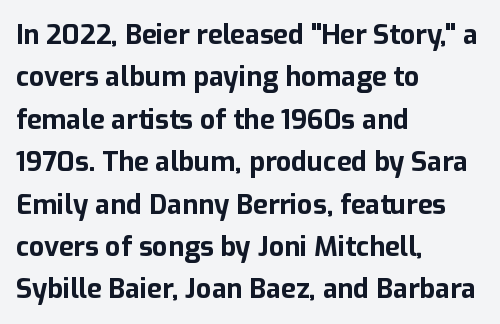
The image shows 27 px bold type, upright; set left-aligned, normal line spacing (1.57x), normal letter spacing, not underlined.
